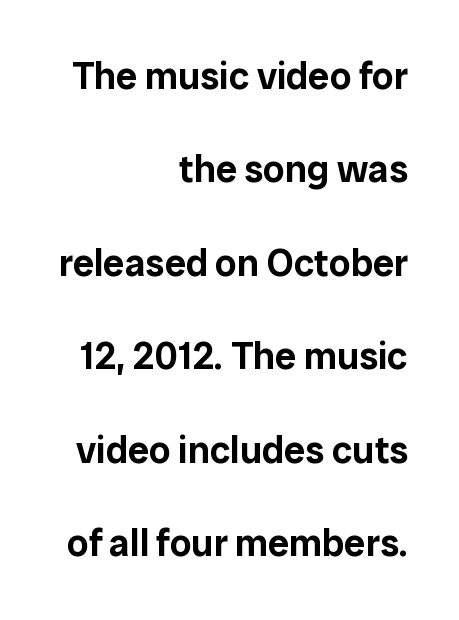
Q: Is the text italic (slanted)? A: No, it is upright.
Q: Is the typeface a serif or a sans-serif typeface? A: Sans-serif.
Q: Is the text underlined? A: No.
Q: How is the paragraph aligned? A: Right-aligned.
Q: Is the spacing between letters normal or unusually wide? A: Normal.
Q: Is the spacing between lines tight, normal or loose? A: Loose.
Q: Width (condensed, normal, or wide)? A: Normal.
Q: Stroke contrast? A: Low.
Q: x-height? A: Medium.
Q: Monospaced? A: No.
